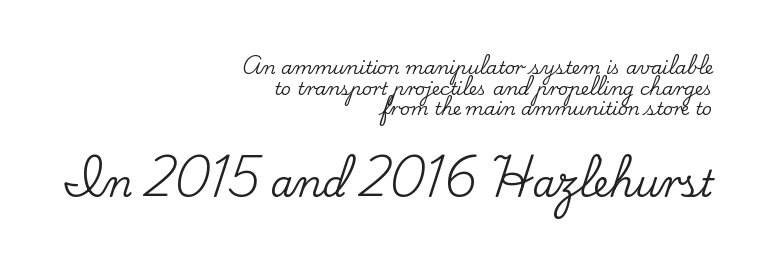
These lines keep a tight, regular rhythm from letter to letter. A flush-right, rag-left setting is used for this passage. This sample trades vertical openness for compactness between lines. The face used here is proportionally spaced, like ordinary book or web type.
